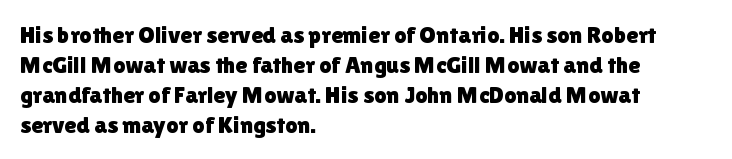
The lines in this sample share a left origin and differ only in where they stop. Tracking here is standard; glyphs follow each other at the usual distance. How would I describe the line gaps? Plain and ordinary. You can tell it's not italic because the verticals are truly vertical.
